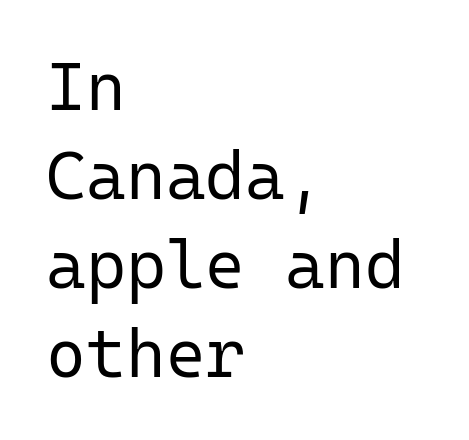
What kind of face is this? One without serifs — a sans. Observe the ordinary spacing: letters are neighbours, not strangers. Spacing verdict: monospaced, one width for all characters. Characters remain perfectly vertical along every line. These lines sit exactly where default settings would place them.
